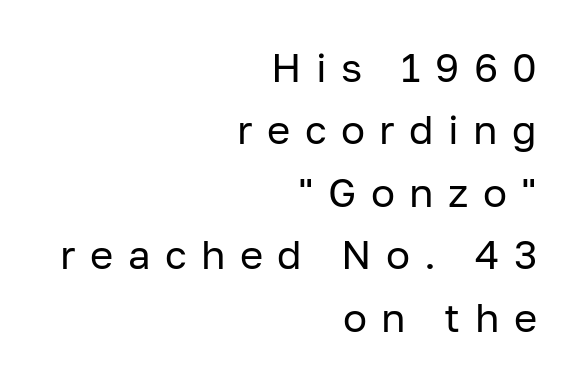
{"serif": "no", "italic": "no", "bold": "no", "weight": "regular", "width": "normal", "stroke_contrast": "low", "x_height": "medium", "monospaced": "no", "underline": "no", "align": "right", "line_spacing": "normal", "line_spacing_ratio": 1.56, "letter_spacing": "wide", "letter_spacing_em": 0.36, "glyph_px": 40}
